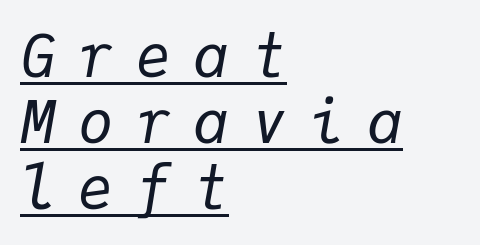
This block would grow much taller if given ordinary leading; it's compressed now. The face used here is monospaced, like something from a code editor. Substantial extra tracking has been applied to these lines. The letters are slanted; this is an italic face. The rendering anchors every line to the left-hand side.
